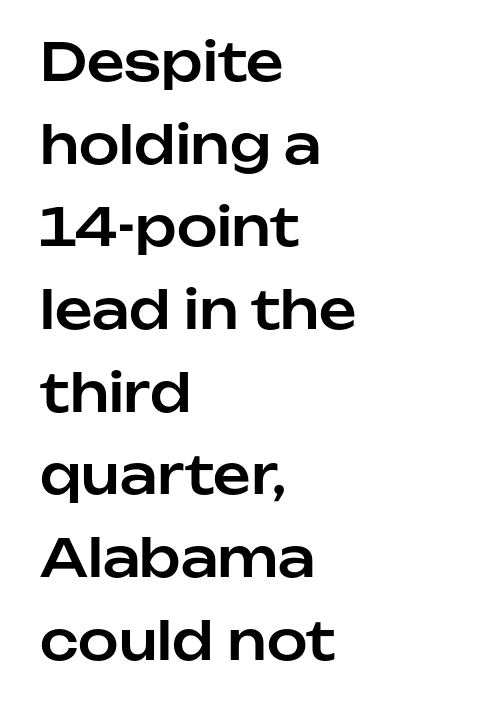
Q: Is the text italic (slanted)? A: No, it is upright.
Q: Is the typeface a serif or a sans-serif typeface? A: Sans-serif.
Q: Is the text underlined? A: No.
Q: How is the paragraph aligned? A: Left-aligned.
Q: Is the spacing between letters normal or unusually wide? A: Normal.
Q: Is the spacing between lines tight, normal or loose? A: Normal.
Q: Width (condensed, normal, or wide)? A: Normal.
Q: Stroke contrast? A: Low.
Q: x-height? A: Medium.
Q: Monospaced? A: No.
